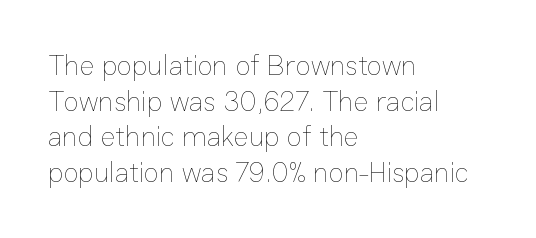
The image shows 28 px thin type, upright; set left-aligned, normal line spacing (1.27x), normal letter spacing, not underlined; low stroke contrast and a medium x-height.
